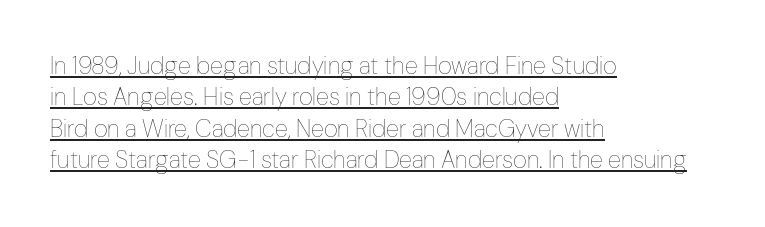
Visually the block forms a straight wall on the left and a jagged coastline on the right. The typography opts for an upright posture over an oblique one. The letterforms sit at book weight or below. Nobody touched the tracking dial on this one.
